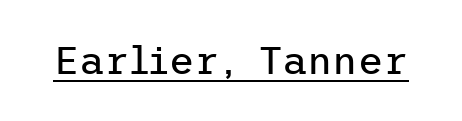
Q: Is the text bold? A: No.
Q: Is the text italic (slanted)? A: No, it is upright.
Q: Is the typeface a serif or a sans-serif typeface? A: Sans-serif.
Q: Is the text underlined? A: Yes.
Q: Is the spacing between letters normal or unusually wide? A: Normal.
Q: Width (condensed, normal, or wide)? A: Normal.
Q: Stroke contrast? A: Low.
Q: x-height? A: Medium.
